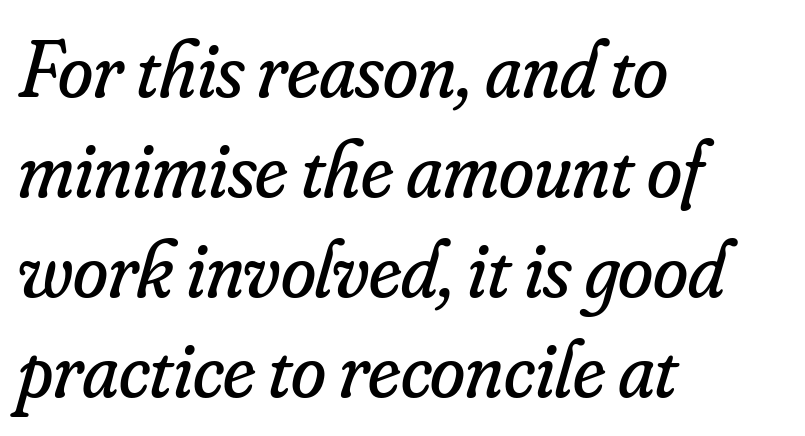
{"serif": "yes", "italic": "yes", "lean": "right", "slant_degrees": 16, "bold": "no", "weight": "regular", "width": "normal", "stroke_contrast": "low", "x_height": "small", "monospaced": "no", "underline": "no", "align": "left", "line_spacing": "normal", "line_spacing_ratio": 1.25, "letter_spacing": "normal", "letter_spacing_em": 0.0, "glyph_px": 80}
